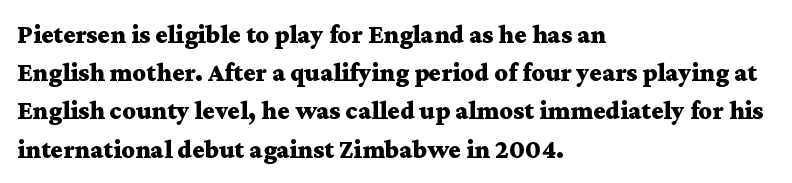
{"italic": "no", "bold": "yes", "underline": "no", "align": "left", "line_spacing": "normal", "line_spacing_ratio": 1.47, "letter_spacing": "normal", "letter_spacing_em": 0.0, "glyph_px": 26}
